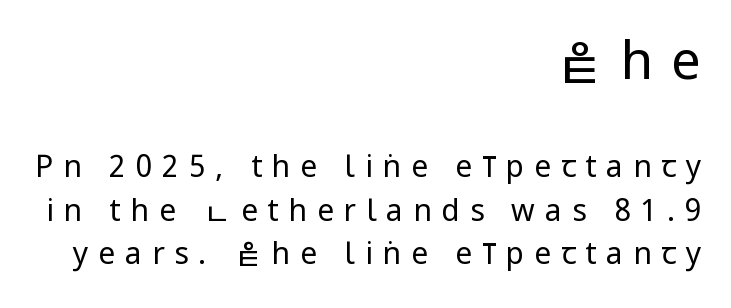
Q: Is the text bold? A: No.
Q: Is the text italic (slanted)? A: No, it is upright.
Q: Is the typeface a serif or a sans-serif typeface? A: Sans-serif.
Q: Is the text underlined? A: No.
Q: How is the paragraph aligned? A: Right-aligned.
Q: Is the spacing between letters normal or unusually wide? A: Unusually wide.
Q: Is the spacing between lines tight, normal or loose? A: Normal.
Q: Which block of text is set in a larger size, the first (top) or the second (bottom)? A: The first (top) one.
Q: Width (condensed, normal, or wide)? A: Condensed.
Q: Stroke contrast? A: Low.
Q: x-height? A: Large.
Q: Monospaced? A: No.
